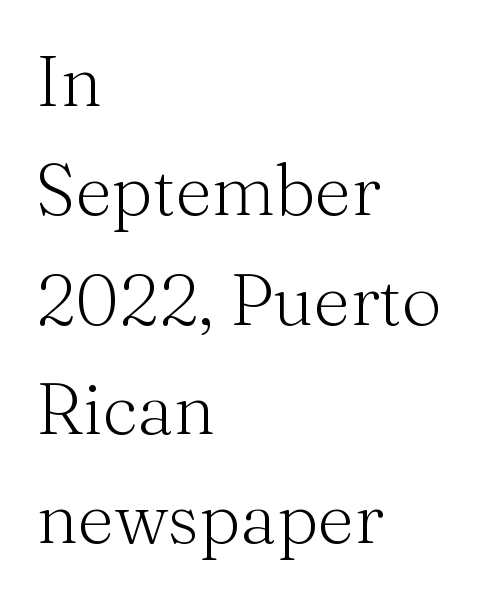
{"serif": "yes", "italic": "no", "bold": "no", "weight": "light", "width": "normal", "stroke_contrast": "medium", "x_height": "medium", "monospaced": "no", "underline": "no", "align": "left", "line_spacing": "normal", "line_spacing_ratio": 1.54, "letter_spacing": "normal", "letter_spacing_em": 0.0, "glyph_px": 71}
